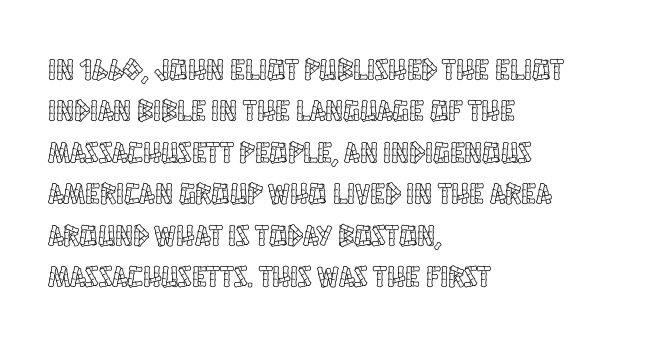
Q: Is the text italic (slanted)? A: No, it is upright.
Q: Is the text underlined? A: No.
Q: How is the paragraph aligned? A: Left-aligned.
Q: Is the spacing between letters normal or unusually wide? A: Normal.
Q: Is the spacing between lines tight, normal or loose? A: Normal.
Q: Width (condensed, normal, or wide)? A: Condensed.
Q: x-height? A: Large.
Q: Monospaced? A: No.
